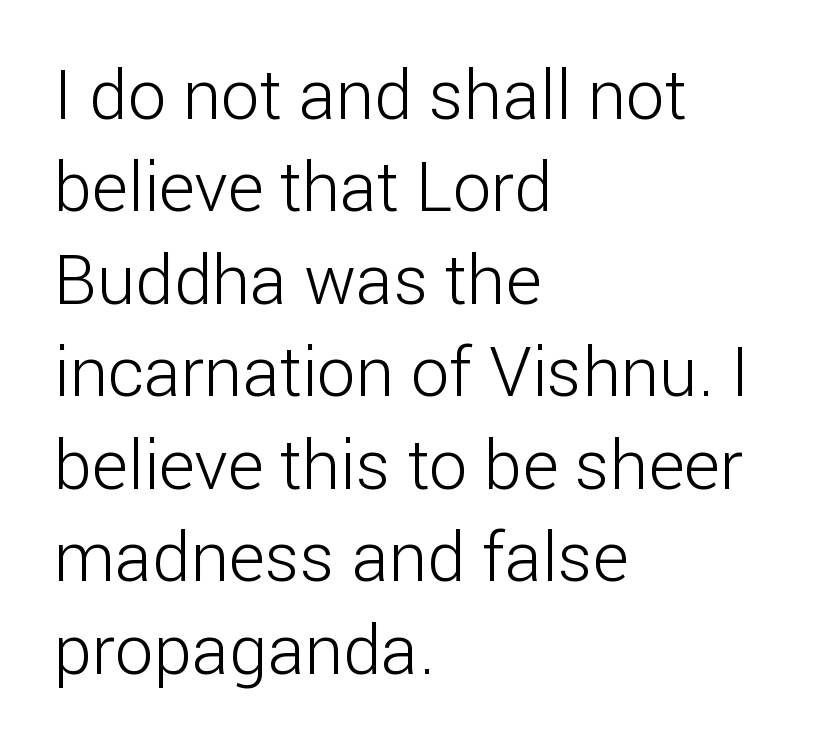
The image shows 69 px light sans-serif type, upright; set left-aligned, normal line spacing (1.34x), normal letter spacing, not underlined; low stroke contrast and a medium x-height.
